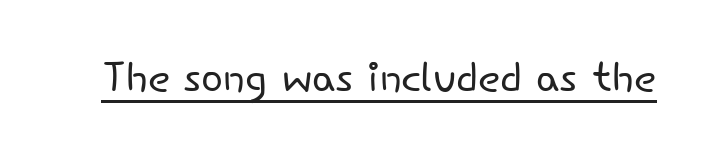
Q: Is the text bold? A: No.
Q: Is the text italic (slanted)? A: No, it is upright.
Q: Is the typeface a serif or a sans-serif typeface? A: Sans-serif.
Q: Is the text underlined? A: Yes.
Q: Is the spacing between letters normal or unusually wide? A: Normal.
Q: Width (condensed, normal, or wide)? A: Normal.
Q: Stroke contrast? A: Low.
Q: x-height? A: Small.
Q: Monospaced? A: No.
